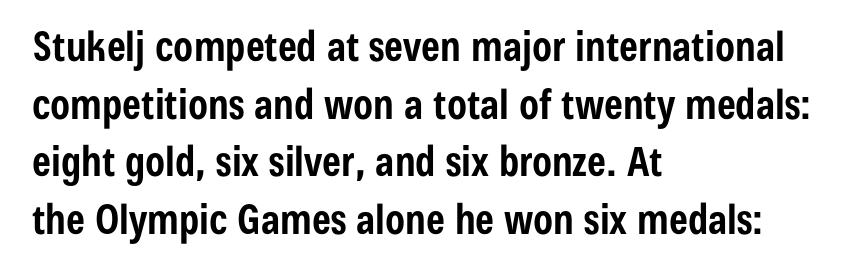
Each row of text sits above clean, open space. Looks like regular typesetting: each glyph gets only the width it needs. Students, note that the glyphs here touch the page at normal intervals. Plenty of ink on the page — the face is bold. One-word summary of the alignment: left. In terms of letterform style, serifs are entirely absent.
